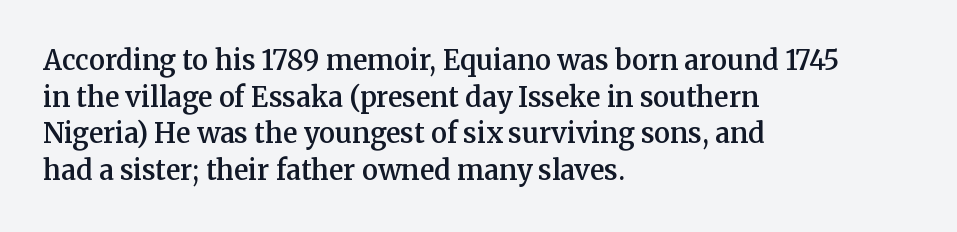
{"italic": "no", "bold": "semi", "underline": "no", "align": "left", "line_spacing": "normal", "line_spacing_ratio": 1.36, "letter_spacing": "normal", "letter_spacing_em": 0.0, "glyph_px": 27}
